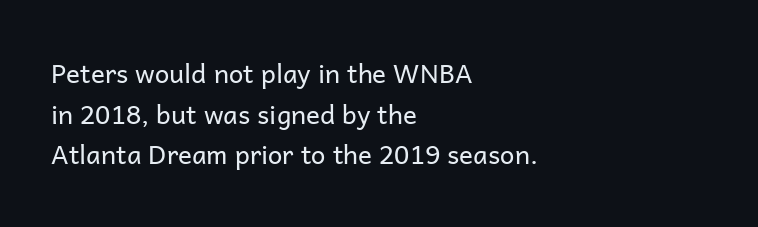
The image shows 26 px text type, upright; set left-aligned, normal line spacing (1.56x), normal letter spacing, not underlined.
